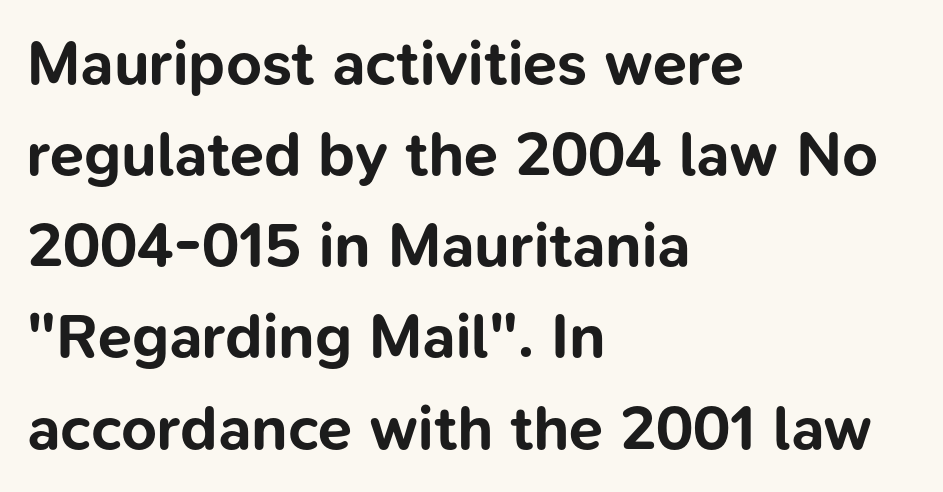
Q: Is the text bold? A: Yes.
Q: Is the text italic (slanted)? A: No, it is upright.
Q: Is the typeface a serif or a sans-serif typeface? A: Sans-serif.
Q: Is the text underlined? A: No.
Q: How is the paragraph aligned? A: Left-aligned.
Q: Is the spacing between letters normal or unusually wide? A: Normal.
Q: Is the spacing between lines tight, normal or loose? A: Normal.
Q: Width (condensed, normal, or wide)? A: Normal.
Q: Stroke contrast? A: Low.
Q: x-height? A: Medium.
Q: Monospaced? A: No.
